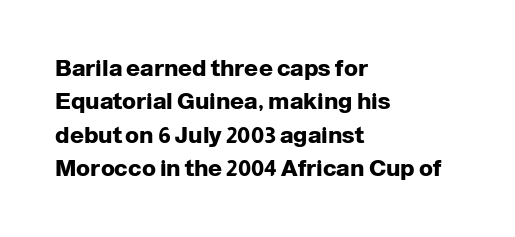
Every letter is thick-stroked: bold, no question. The space directly below the letters is spotless. How would I describe the line gaps? Plain and ordinary. A classic flush-left, rag-right setting is used for this passage. The specimen reads as upright at a glance.
